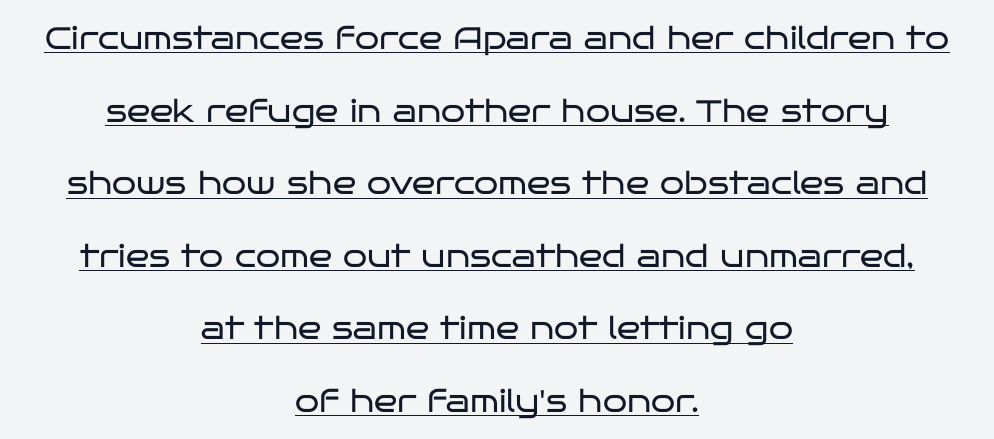
Q: Is the text bold? A: No.
Q: Is the text italic (slanted)? A: No, it is upright.
Q: Is the typeface a serif or a sans-serif typeface? A: Sans-serif.
Q: Is the text underlined? A: Yes.
Q: How is the paragraph aligned? A: Centered.
Q: Is the spacing between letters normal or unusually wide? A: Normal.
Q: Is the spacing between lines tight, normal or loose? A: Loose.
Q: Width (condensed, normal, or wide)? A: Wide.
Q: Stroke contrast? A: Low.
Q: x-height? A: Large.
Q: Monospaced? A: No.
